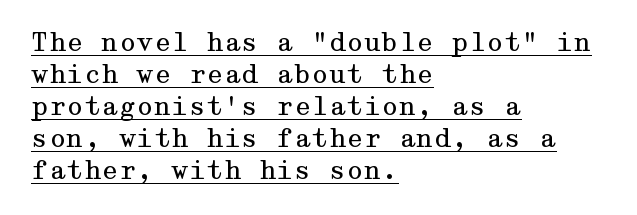
A typesetter would call this leading conventional body-copy spacing. Ordinary non-slanted type is in use. Honestly, the underline is the first thing you notice here. Ink coverage per letter is moderate at most. Left-aligned paragraph, ragged on the right.
